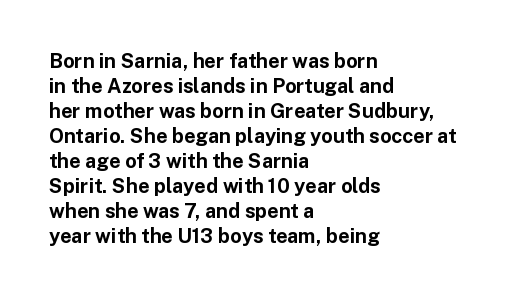
{"italic": "no", "bold": "yes", "underline": "no", "align": "left", "line_spacing": "normal", "line_spacing_ratio": 1.25, "letter_spacing": "normal", "letter_spacing_em": 0.0, "glyph_px": 20}
